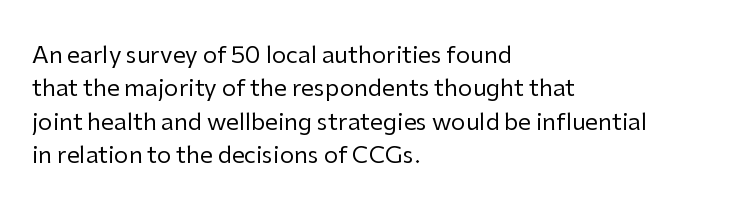
The image shows 23 px text type, upright; set left-aligned, normal line spacing (1.45x), normal letter spacing, not underlined.
